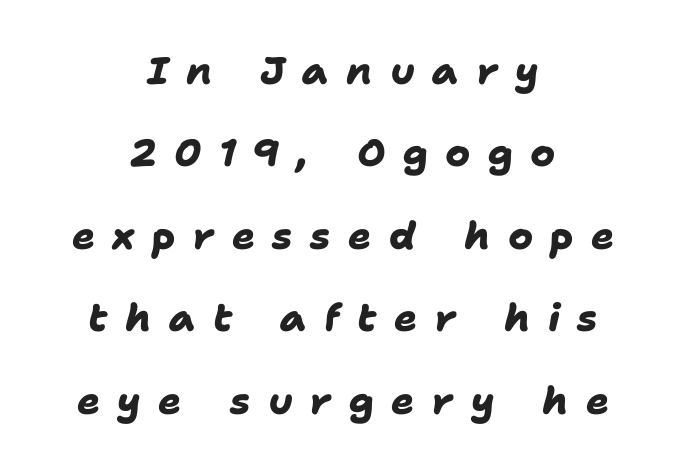
Q: Is the text bold? A: Yes.
Q: Is the typeface a serif or a sans-serif typeface? A: Sans-serif.
Q: Is the text underlined? A: No.
Q: How is the paragraph aligned? A: Centered.
Q: Is the spacing between letters normal or unusually wide? A: Unusually wide.
Q: Is the spacing between lines tight, normal or loose? A: Loose.
Q: Width (condensed, normal, or wide)? A: Normal.
Q: Stroke contrast? A: Low.
Q: x-height? A: Medium.
Q: Monospaced? A: No.
